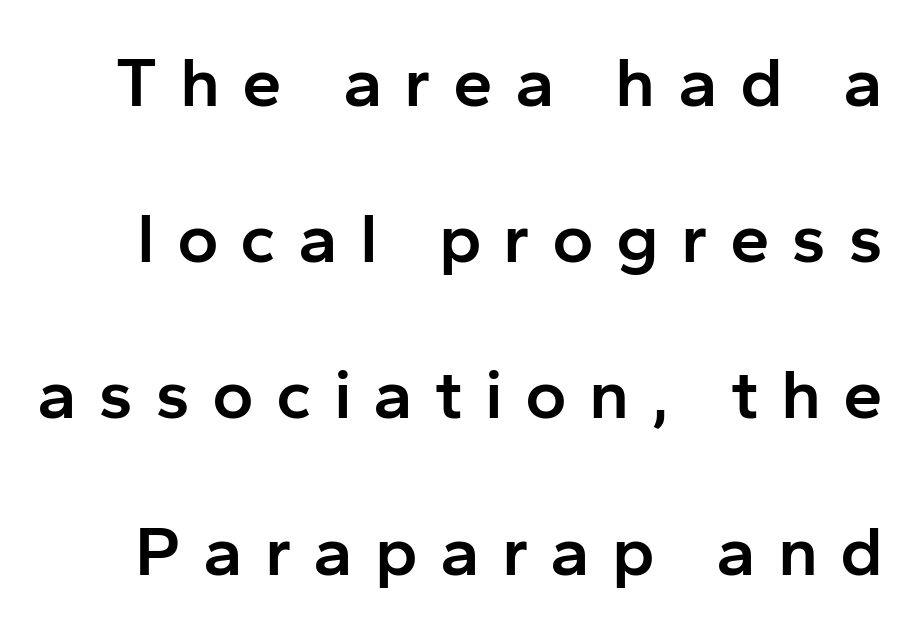
The image shows 71 px semibold sans-serif type, upright; set loose line spacing (2.2x), unusually wide letter spacing (+0.31 em), not underlined; low stroke contrast and a medium x-height.
